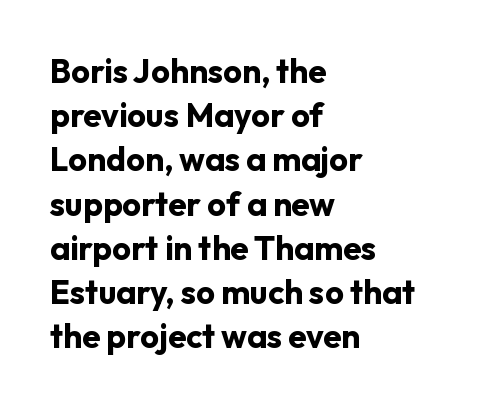
{"serif": "no", "italic": "no", "bold": "yes", "weight": "bold", "width": "normal", "stroke_contrast": "low", "x_height": "medium", "monospaced": "no", "underline": "no", "align": "left", "line_spacing": "normal", "line_spacing_ratio": 1.34, "letter_spacing": "normal", "letter_spacing_em": 0.0, "glyph_px": 33}
